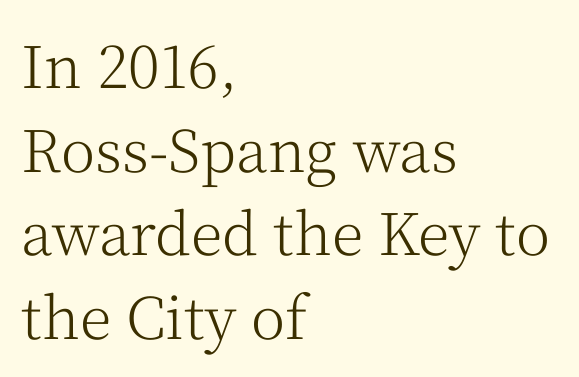
Q: Is the text bold? A: No.
Q: Is the text italic (slanted)? A: No, it is upright.
Q: Is the typeface a serif or a sans-serif typeface? A: Serif.
Q: Is the text underlined? A: No.
Q: How is the paragraph aligned? A: Left-aligned.
Q: Is the spacing between letters normal or unusually wide? A: Normal.
Q: Is the spacing between lines tight, normal or loose? A: Normal.
Q: Width (condensed, normal, or wide)? A: Normal.
Q: Stroke contrast? A: Medium.
Q: x-height? A: Medium.
Q: Monospaced? A: No.
